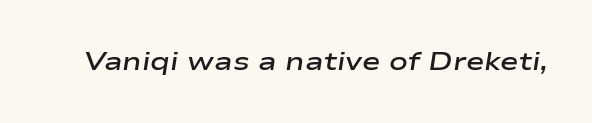
Q: Is the text bold? A: Semi-bold.
Q: Is the text italic (slanted)? A: Yes, it leans right by about 9 degrees.
Q: Is the text underlined? A: No.
Q: Is the spacing between letters normal or unusually wide? A: Normal.
